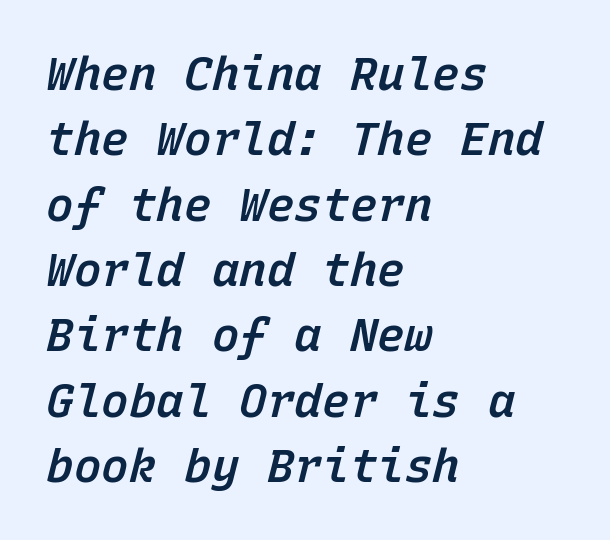
Q: Is the text bold? A: Semi-bold.
Q: Is the text italic (slanted)? A: Yes, it leans right by about 15 degrees.
Q: Is the text underlined? A: No.
Q: How is the paragraph aligned? A: Left-aligned.
Q: Is the spacing between letters normal or unusually wide? A: Normal.
Q: Is the spacing between lines tight, normal or loose? A: Normal.
Q: Width (condensed, normal, or wide)? A: Normal.
Q: Stroke contrast? A: Low.
Q: x-height? A: Medium.
Q: Monospaced? A: Yes.
